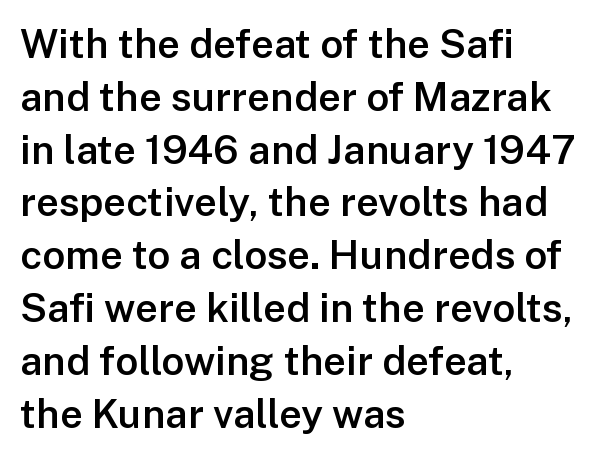
{"serif": "no", "italic": "no", "bold": "semi", "weight": "semibold", "width": "normal", "stroke_contrast": "low", "x_height": "medium", "monospaced": "no", "underline": "no", "align": "left", "line_spacing": "normal", "line_spacing_ratio": 1.32, "letter_spacing": "normal", "letter_spacing_em": 0.0, "glyph_px": 40}
